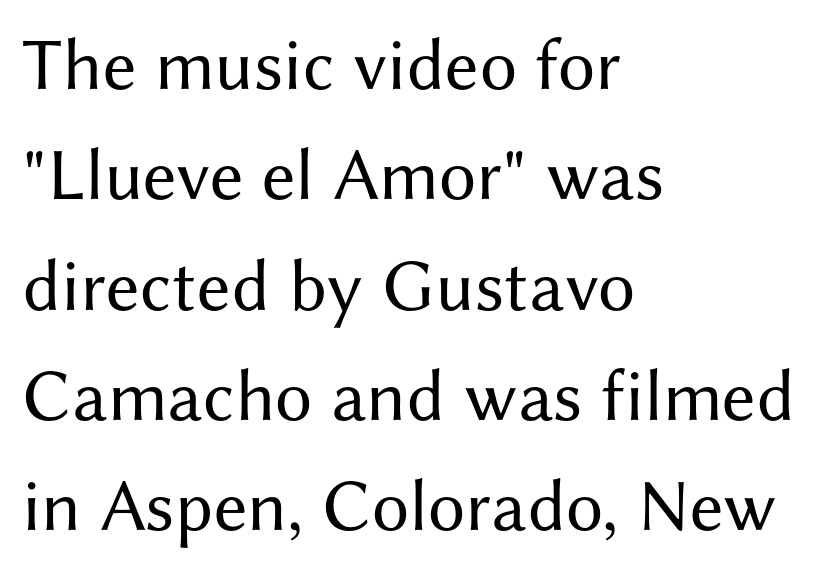
The image shows 74 px regular-weight sans-serif type, upright; set left-aligned, normal line spacing (1.49x), normal letter spacing, not underlined; medium stroke contrast and a medium x-height.
